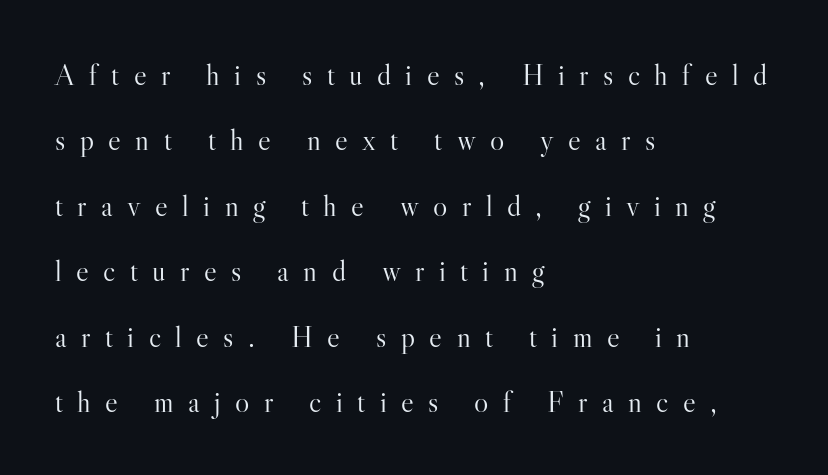
Q: Is the text bold? A: No.
Q: Is the text italic (slanted)? A: No, it is upright.
Q: Is the typeface a serif or a sans-serif typeface? A: Serif.
Q: Is the text underlined? A: No.
Q: How is the paragraph aligned? A: Left-aligned.
Q: Is the spacing between letters normal or unusually wide? A: Unusually wide.
Q: Is the spacing between lines tight, normal or loose? A: Loose.
Q: Width (condensed, normal, or wide)? A: Normal.
Q: Stroke contrast? A: High.
Q: x-height? A: Small.
Q: Monospaced? A: No.
